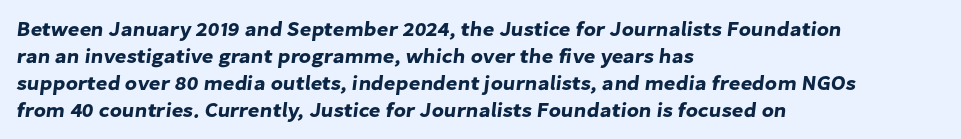
{"underline": "no", "align": "left", "line_spacing": "normal", "line_spacing_ratio": 1.35, "letter_spacing": "normal", "letter_spacing_em": 0.0, "glyph_px": 20}
